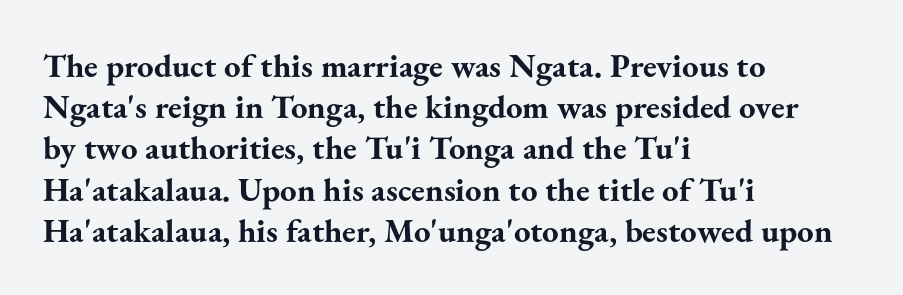
{"serif": "yes", "italic": "no", "bold": "yes", "weight": "bold", "width": "normal", "stroke_contrast": "medium", "x_height": "small", "monospaced": "no", "underline": "no", "align": "left", "line_spacing": "normal", "line_spacing_ratio": 1.25, "letter_spacing": "normal", "letter_spacing_em": 0.0, "glyph_px": 33}
